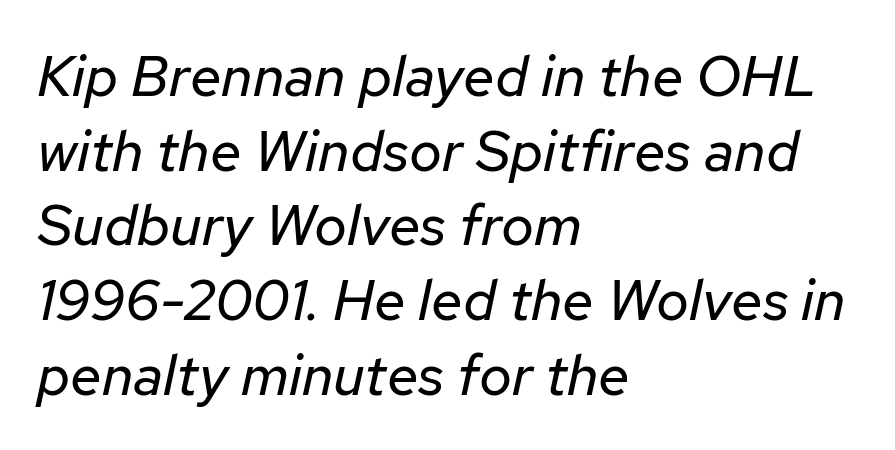
Characters are canted at an angle relative to the baseline's perpendicular. Successive baselines arrive at the customary interval. Check under the words: just untouched page. Note the varied advance widths — an 'i' is clearly narrower than an 'm'. This reads as an unemphasized weight, regular at the heaviest. How are the letters spaced? Ordinarily, with no added tracking.
